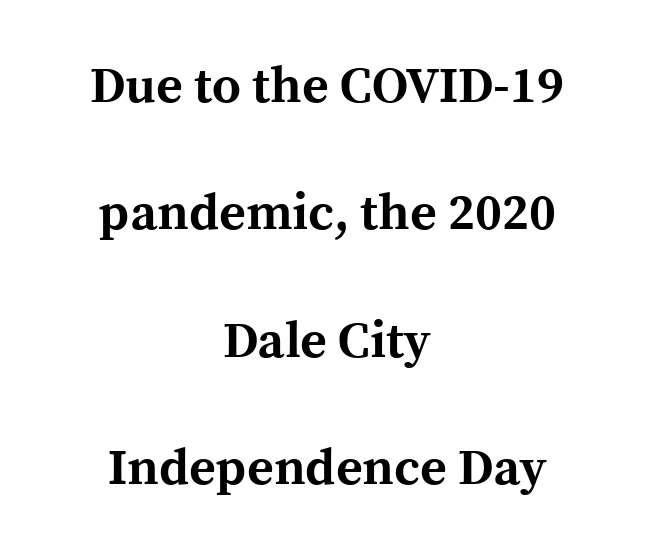
{"serif": "yes", "italic": "no", "bold": "yes", "weight": "bold", "width": "normal", "x_height": "medium", "monospaced": "no", "underline": "no", "align": "center", "line_spacing": "loose", "line_spacing_ratio": 2.5, "letter_spacing": "normal", "letter_spacing_em": 0.0, "glyph_px": 51}
